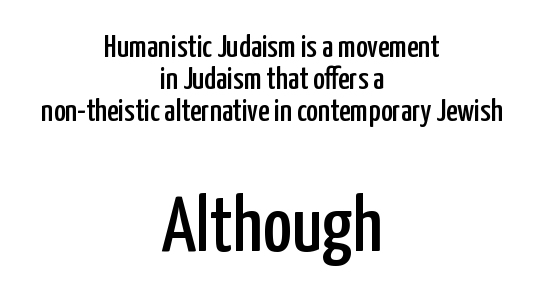
{"serif": "no", "italic": "no", "width": "condensed", "stroke_contrast": "low", "x_height": "medium", "monospaced": "no", "underline": "no", "align": "center", "line_spacing": "tight", "line_spacing_ratio": 1.0, "letter_spacing": "normal", "letter_spacing_em": 0.0, "larger_block": "second", "size_ratio": 2.47, "glyph_px": 79}
